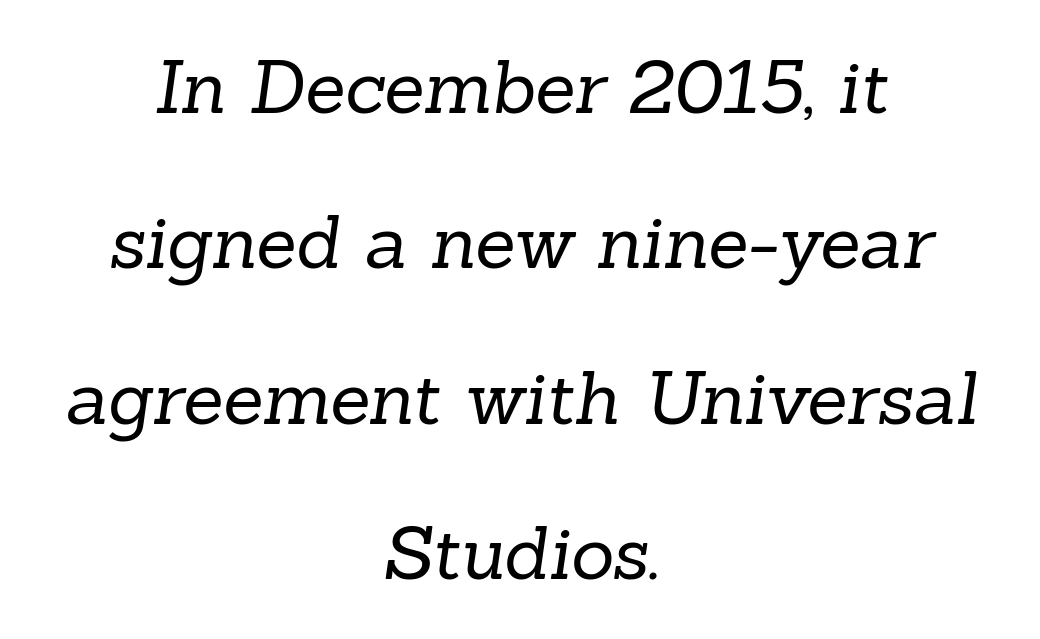
{"serif": "yes", "bold": "no", "weight": "regular", "width": "normal", "stroke_contrast": "low", "x_height": "medium", "monospaced": "no", "underline": "no", "align": "center", "line_spacing": "loose", "line_spacing_ratio": 2.1, "letter_spacing": "normal", "letter_spacing_em": 0.0, "glyph_px": 74}
